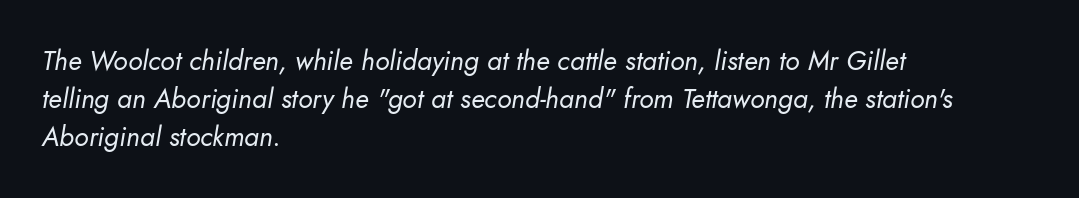
The image shows 27 px text type, italic (leaning right); set left-aligned, normal line spacing (1.4x), normal letter spacing, not underlined.
